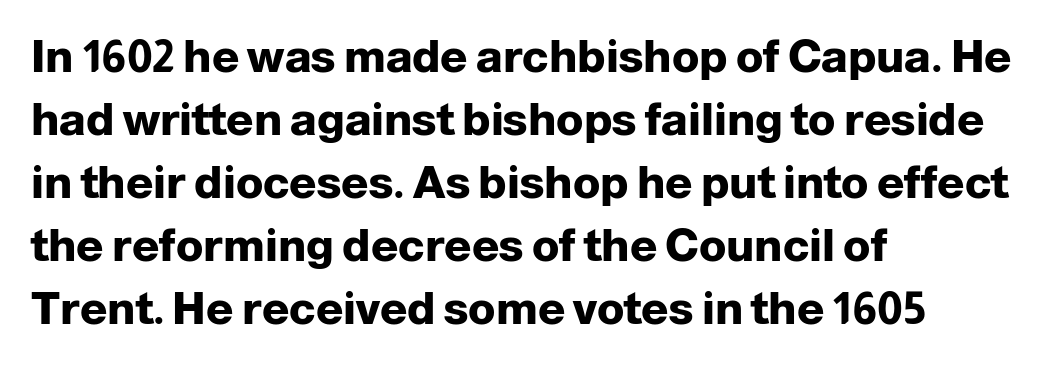
{"serif": "no", "italic": "no", "bold": "yes", "weight": "heavy", "width": "normal", "stroke_contrast": "low", "x_height": "medium", "monospaced": "no", "underline": "no", "align": "left", "line_spacing": "normal", "line_spacing_ratio": 1.4, "letter_spacing": "normal", "letter_spacing_em": 0.0, "glyph_px": 45}
